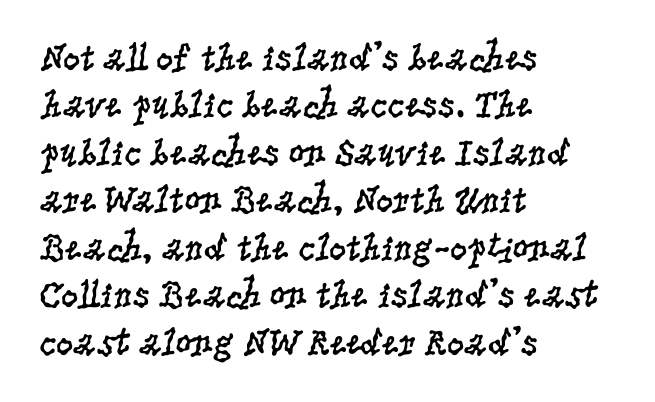
The image shows 38 px regular-weight, condensed serif type; set left-aligned, normal line spacing (1.25x), normal letter spacing, not underlined; low stroke contrast and a large x-height.
